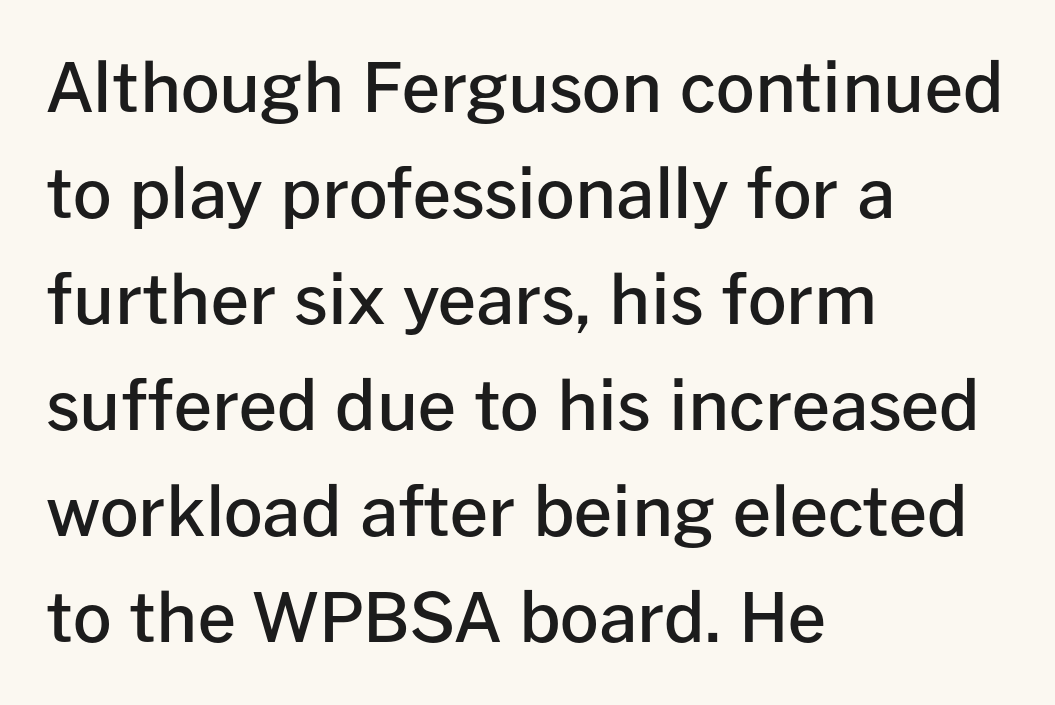
The font's upright variant was chosen for this text. The rendering uses natural spacing where letterforms have individual widths. Regarding serifs, this sample does without them. Each row of text sits above clean, open space. A bit beefed up — I'd call it semibold rather than bold.
